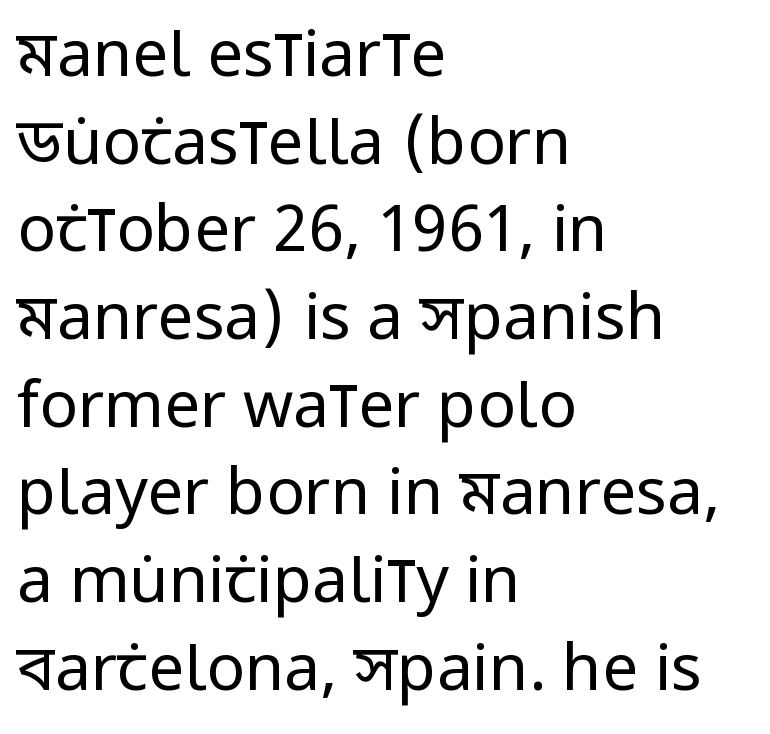
Q: Is the text bold? A: No.
Q: Is the text italic (slanted)? A: No, it is upright.
Q: Is the typeface a serif or a sans-serif typeface? A: Sans-serif.
Q: Is the text underlined? A: No.
Q: How is the paragraph aligned? A: Left-aligned.
Q: Is the spacing between letters normal or unusually wide? A: Normal.
Q: Is the spacing between lines tight, normal or loose? A: Normal.
Q: Width (condensed, normal, or wide)? A: Condensed.
Q: Stroke contrast? A: Low.
Q: x-height? A: Large.
Q: Monospaced? A: No.
